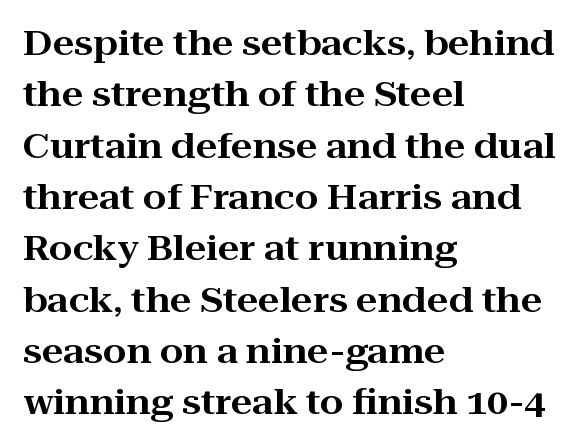
Look at the bottom of the vertical strokes: they flare into serifs here. The face used here is rendered with its standard letterfit. Beneath every word, the page is bare. A typesetter would call this proportional, since set widths differ per character. Visually the block forms a straight wall on the left and a jagged coastline on the right. Successive baselines arrive at the customary interval.
